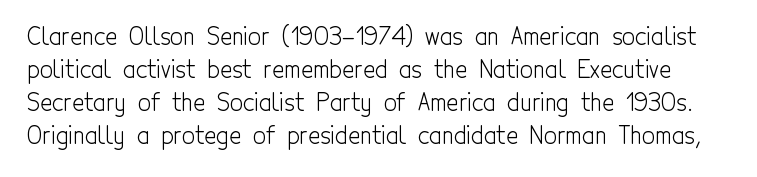
{"italic": "no", "bold": "no", "underline": "no", "line_spacing": "normal", "line_spacing_ratio": 1.43, "letter_spacing": "normal", "letter_spacing_em": 0.0, "glyph_px": 23}
